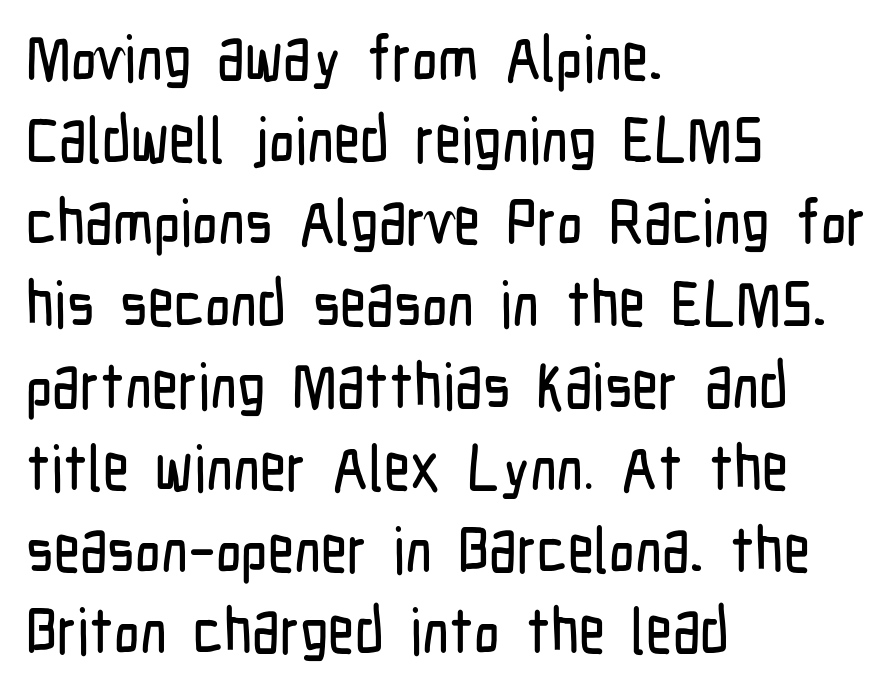
Note: no serifs on the glyphs. The letters advance in unequal steps, a hallmark of proportional type. The passage shown stacks its lines at a standard gap. Caption: standard tracking, unaltered. Beneath every word, the page is bare. A typesetter would mark this as roman, not italic.
